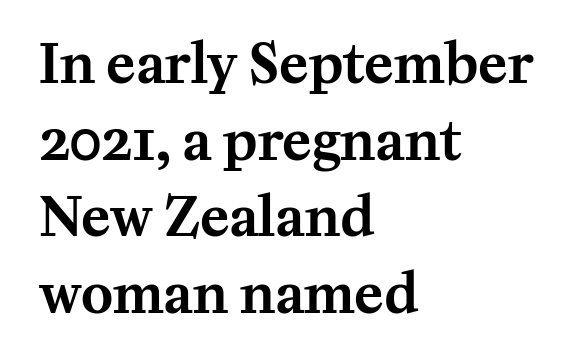
{"serif": "yes", "italic": "no", "width": "normal", "stroke_contrast": "medium", "x_height": "medium", "monospaced": "no", "underline": "no", "align": "left", "line_spacing": "normal", "line_spacing_ratio": 1.42, "letter_spacing": "normal", "letter_spacing_em": 0.0, "glyph_px": 54}
